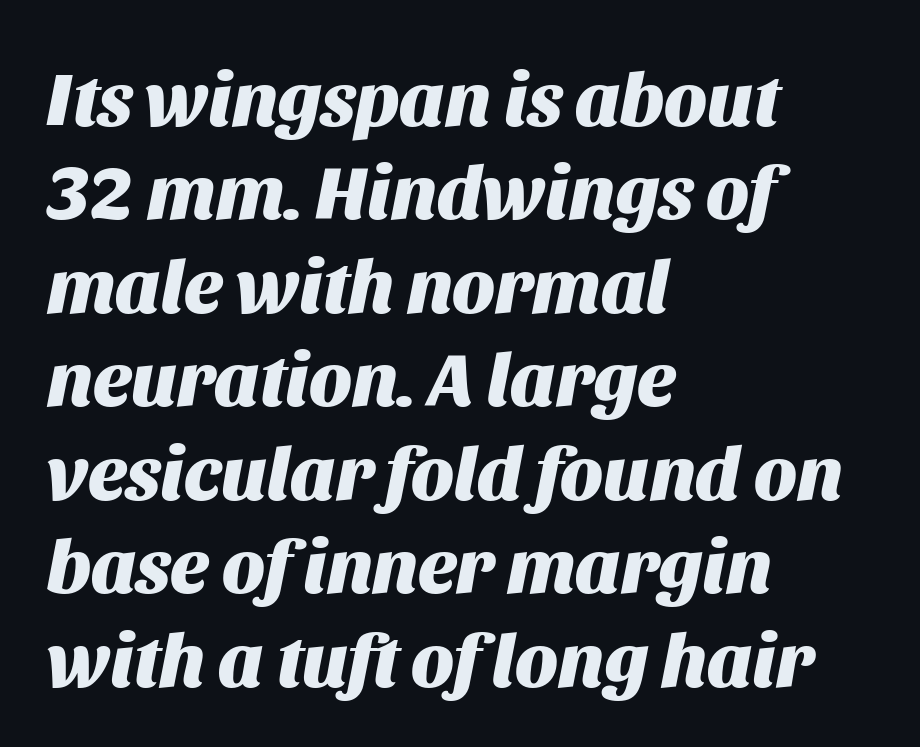
Stroke thickness is high; the sample reads as a true bold. The letters sit at their default tracking, neither squeezed nor spread. Quick note: underline off. Proportional: the letters do not fall into vertical columns. If you drew a ruler down the left edge, every line would touch it. Observe the lean: these are italic letterforms.
